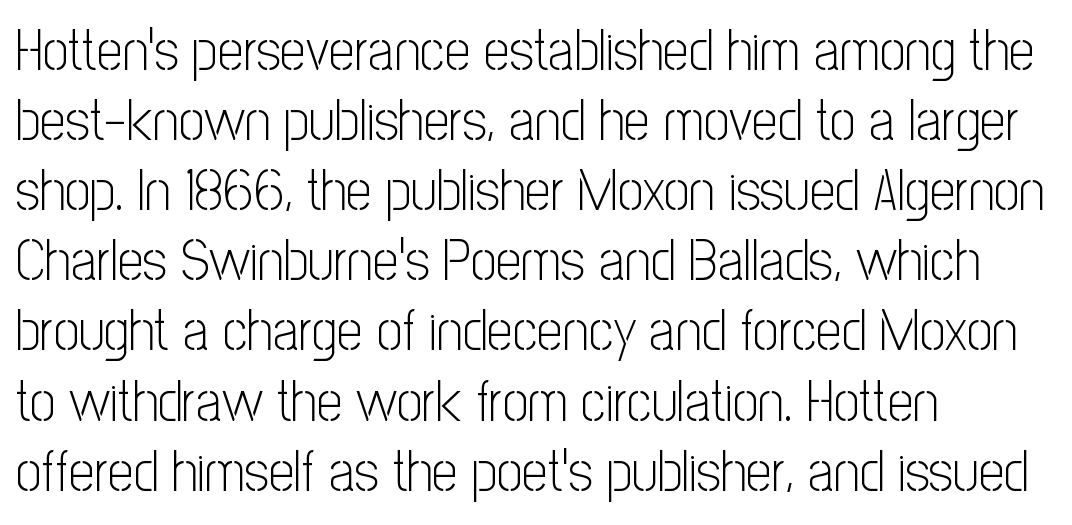
The image shows 57 px light, condensed sans-serif type, upright; set left-aligned, line spacing 1.23x, normal letter spacing, not underlined; low stroke contrast and a medium x-height.
